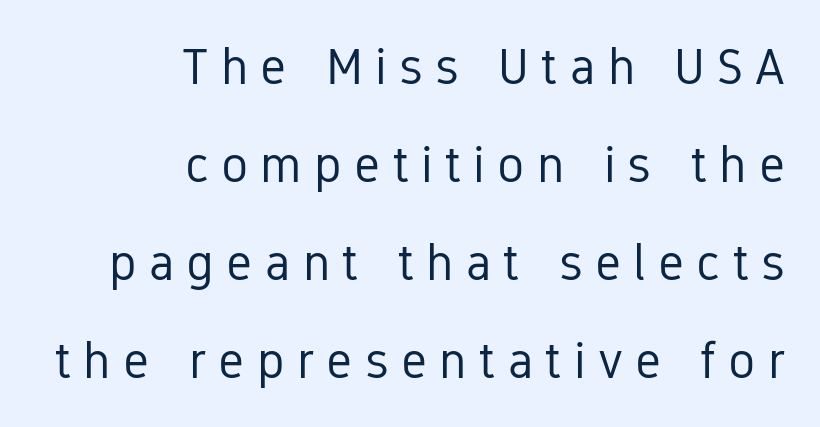
Q: Is the text bold? A: No.
Q: Is the text italic (slanted)? A: No, it is upright.
Q: Is the typeface a serif or a sans-serif typeface? A: Sans-serif.
Q: Is the text underlined? A: No.
Q: How is the paragraph aligned? A: Right-aligned.
Q: Is the spacing between letters normal or unusually wide? A: Unusually wide.
Q: Is the spacing between lines tight, normal or loose? A: Loose.
Q: Width (condensed, normal, or wide)? A: Condensed.
Q: Stroke contrast? A: Low.
Q: x-height? A: Medium.
Q: Monospaced? A: No.
